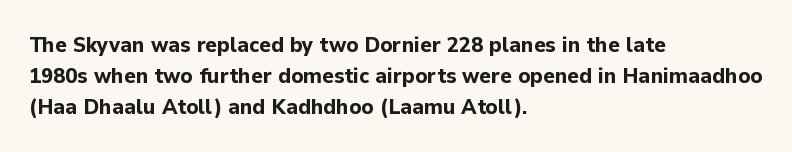
In CSS terms this would be text-align: left. Baseline-to-baseline distance is the conventional proportion of letter height. Notice how the stems are strictly vertical — no italics here. The space beneath each line is pristine and unruled. Spacing between characters is what you'd get straight out of the box. The passage shown is emphatically bold.
